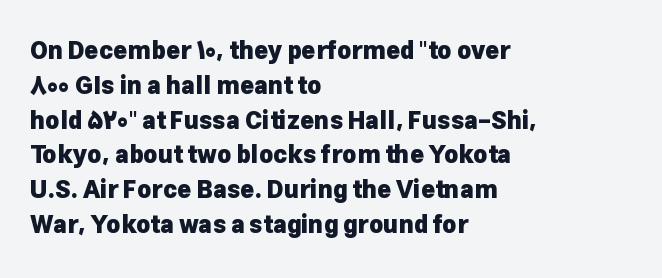
Q: Is the text bold? A: Yes.
Q: Is the text italic (slanted)? A: No, it is upright.
Q: Is the text underlined? A: No.
Q: How is the paragraph aligned? A: Left-aligned.
Q: Is the spacing between letters normal or unusually wide? A: Normal.
Q: Is the spacing between lines tight, normal or loose? A: Normal.
